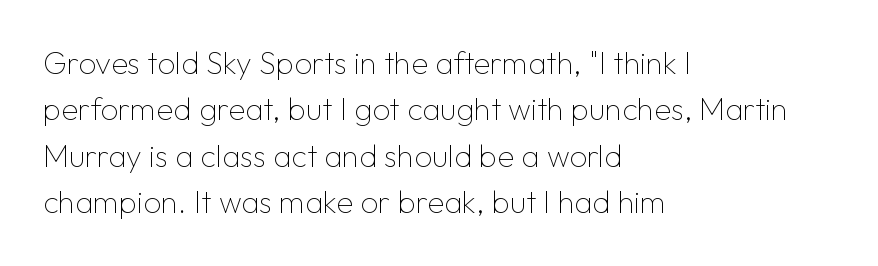
The image shows 31 px thin sans-serif type, upright; set left-aligned, normal line spacing (1.5x), normal letter spacing, not underlined; low stroke contrast and a medium x-height.
